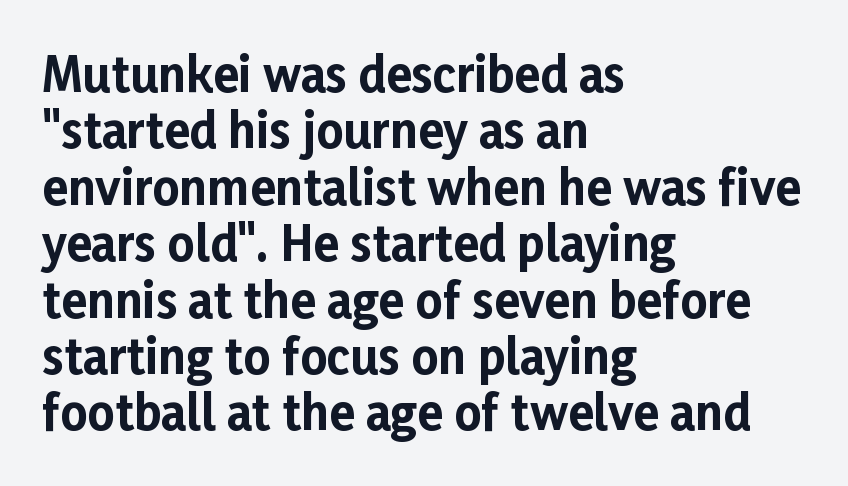
The image shows 47 px bold sans-serif type, upright; set left-aligned, line spacing 1.2x, normal letter spacing, not underlined; low stroke contrast and a medium x-height.
